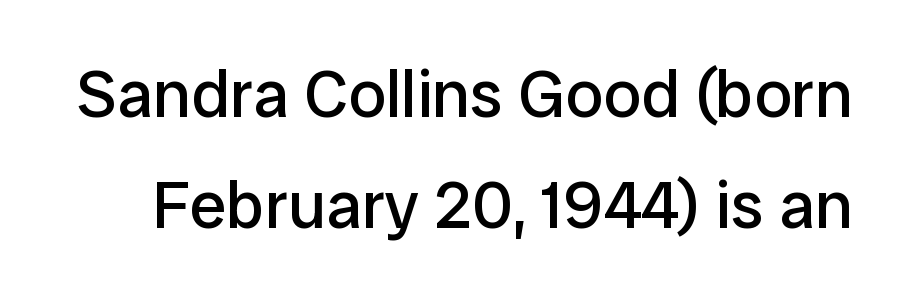
Just letters on the line, the space beneath them empty. Letterform terminals end flat and unadorned throughout the passage. No letter is thick-stroked: the sample isn't bold. The rendering keeps characters at their native spacing. Quick note: not italic, upright. Do the characters align in a grid? No, the font is proportional.
